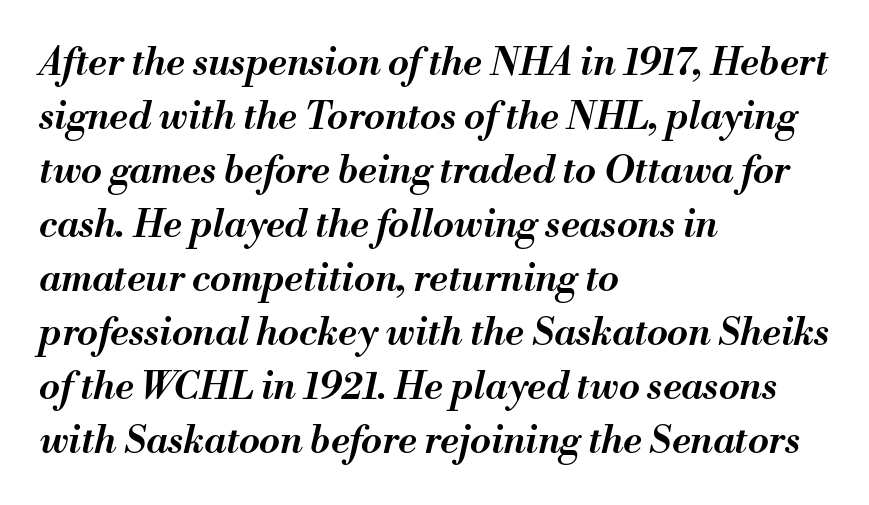
Q: Is the text bold? A: Semi-bold.
Q: Is the text italic (slanted)? A: Yes, it leans right by about 13 degrees.
Q: Is the text underlined? A: No.
Q: How is the paragraph aligned? A: Left-aligned.
Q: Is the spacing between letters normal or unusually wide? A: Normal.
Q: Is the spacing between lines tight, normal or loose? A: Normal.
Q: Width (condensed, normal, or wide)? A: Normal.
Q: Stroke contrast? A: Medium.
Q: x-height? A: Small.
Q: Monospaced? A: No.
